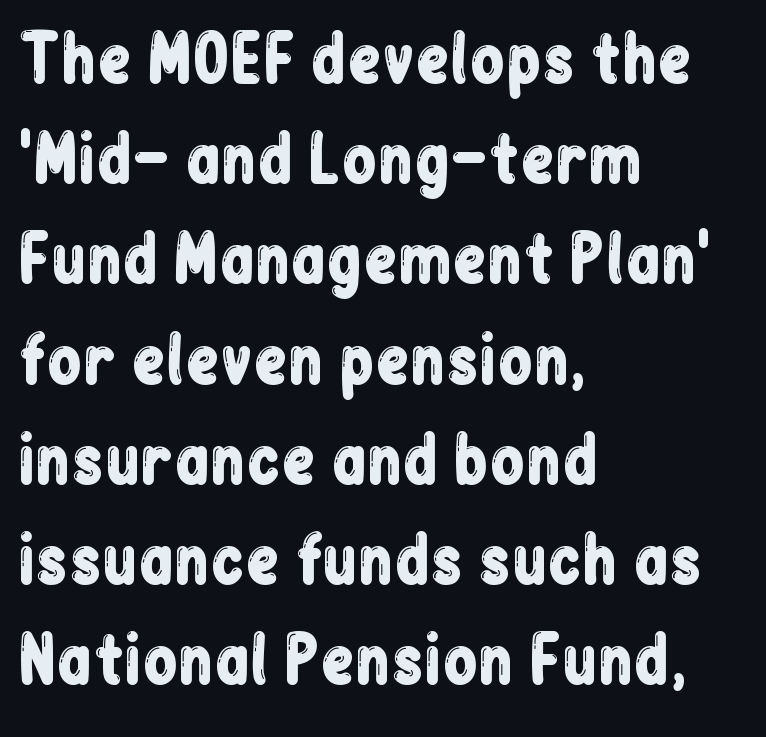
{"serif": "no", "italic": "no", "width": "condensed", "stroke_contrast": "low", "x_height": "medium", "monospaced": "no", "underline": "no", "align": "left", "line_spacing": "normal", "line_spacing_ratio": 1.59, "letter_spacing": "normal", "letter_spacing_em": 0.0, "glyph_px": 63}
